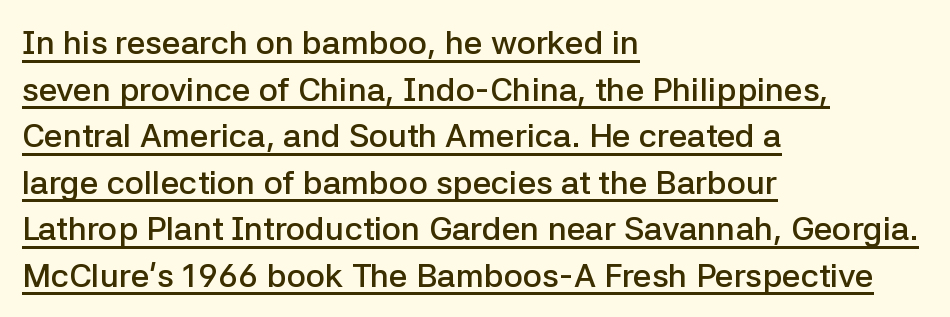
The image shows 33 px semibold sans-serif type, upright; set left-aligned, normal line spacing (1.41x), normal letter spacing, underlined; low stroke contrast and a medium x-height.
